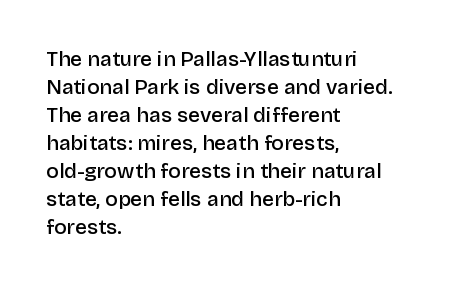
{"italic": "no", "bold": "semi", "underline": "no", "align": "left", "line_spacing": "normal", "line_spacing_ratio": 1.33, "letter_spacing": "normal", "letter_spacing_em": 0.0, "glyph_px": 21}
